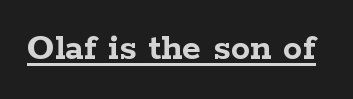
Style check: upright. Character widths vary here, with narrow letters taking less room than wide ones. The typeface chosen for these lines features serifs. Caption: bold face, heavy strokes. Glyph-to-glyph distance matches everyday printed text. A rule runs beneath these lines of type.
